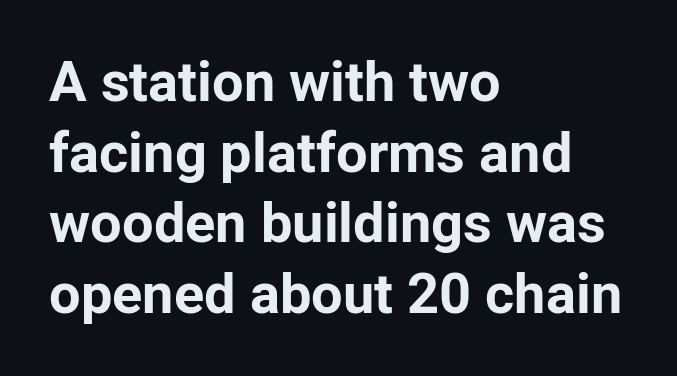
How would I describe the line gaps? Plain and ordinary. Letters rest on an invisible, unmarked baseline. Spacing between characters is what you'd get straight out of the box. Layout note: lines flush left. What kind of face is this? One without serifs — a sans.
